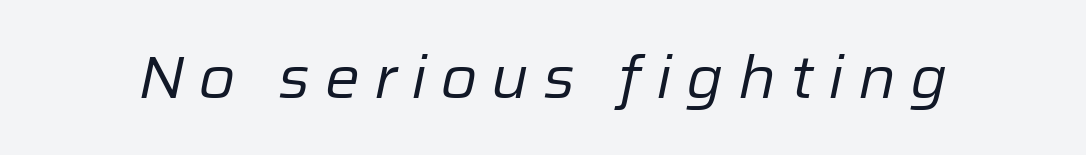
The image shows 59 px regular-weight type, italic (leaning right); set unusually wide letter spacing (+0.24 em), not underlined; low stroke contrast and a medium x-height.
